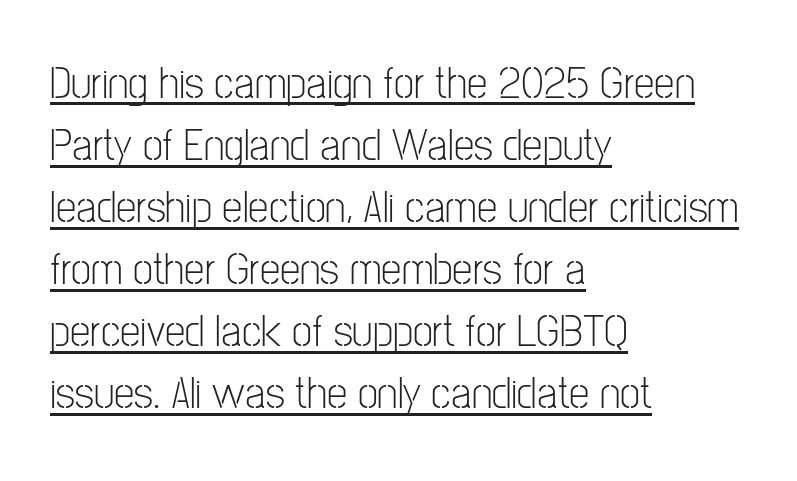
Q: Is the text bold? A: No.
Q: Is the text italic (slanted)? A: No, it is upright.
Q: Is the typeface a serif or a sans-serif typeface? A: Sans-serif.
Q: Is the text underlined? A: Yes.
Q: How is the paragraph aligned? A: Left-aligned.
Q: Is the spacing between letters normal or unusually wide? A: Normal.
Q: Is the spacing between lines tight, normal or loose? A: Normal.
Q: Width (condensed, normal, or wide)? A: Condensed.
Q: Stroke contrast? A: Low.
Q: x-height? A: Medium.
Q: Monospaced? A: No.
